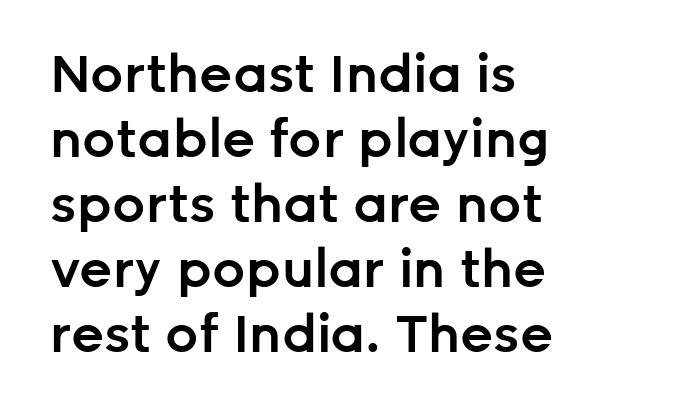
The image shows 52 px semibold sans-serif type, upright; set left-aligned, normal line spacing (1.25x), normal letter spacing, not underlined; low stroke contrast and a medium x-height.
